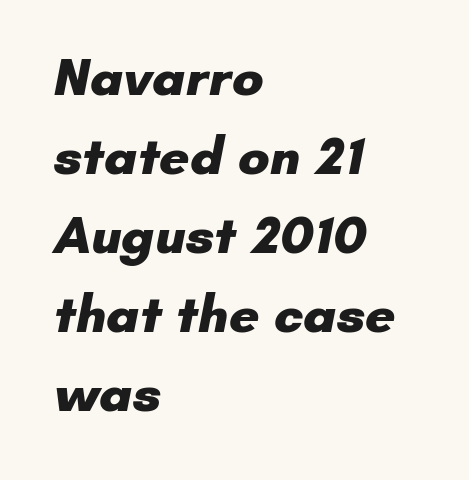
The designer went with a sans here, leaving each stem footless. A bare baseline throughout the passage. These lines are rendered in a variable-pitch font. The text block is weighted toward the left margin, trailing off unevenly rightward. The line-height multiplier appears to be the usual default.
